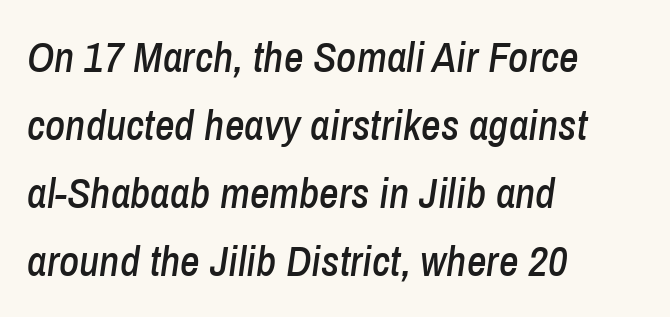
{"italic": "yes", "lean": "right", "slant_degrees": 8, "width": "condensed", "stroke_contrast": "low", "x_height": "medium", "monospaced": "no", "underline": "no", "align": "left", "line_spacing": "normal", "line_spacing_ratio": 1.58, "letter_spacing": "normal", "letter_spacing_em": 0.0, "glyph_px": 43}
